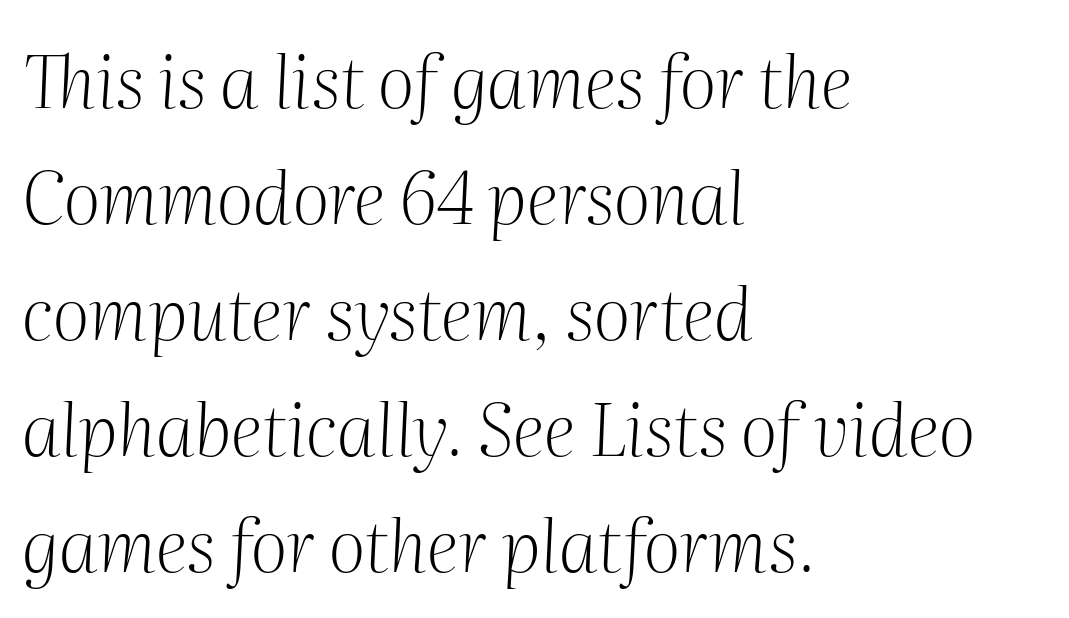
The image shows 73 px light serif type, italic (leaning right); set left-aligned, normal line spacing (1.59x), normal letter spacing, not underlined; medium stroke contrast and a medium x-height.
